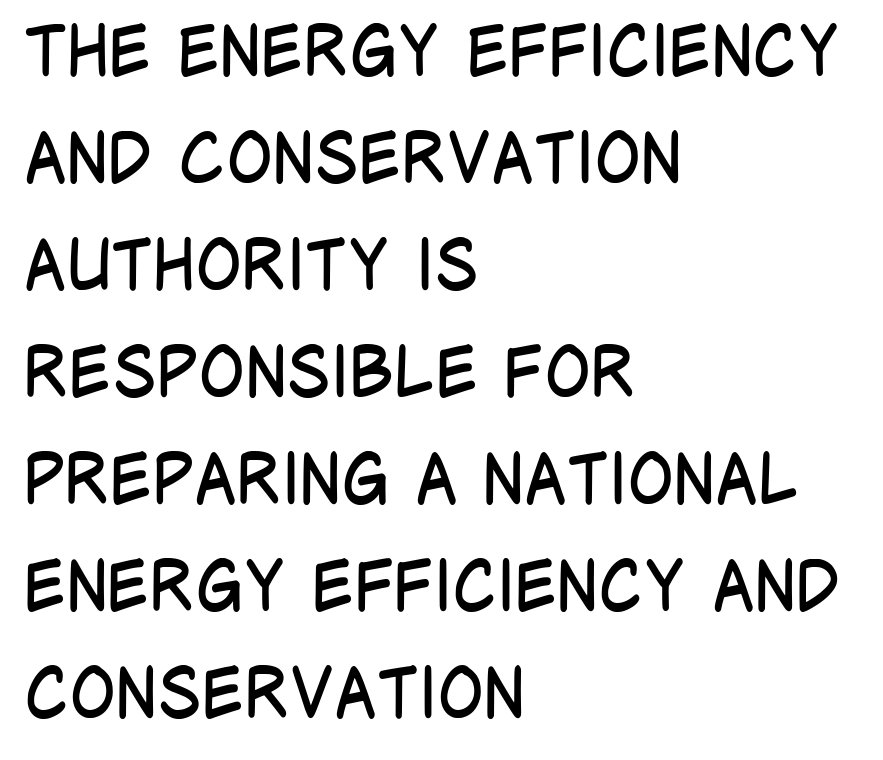
The image shows 69 px regular-weight, condensed sans-serif type, upright; set left-aligned, normal line spacing (1.55x), normal letter spacing, not underlined; low stroke contrast and a large x-height.
